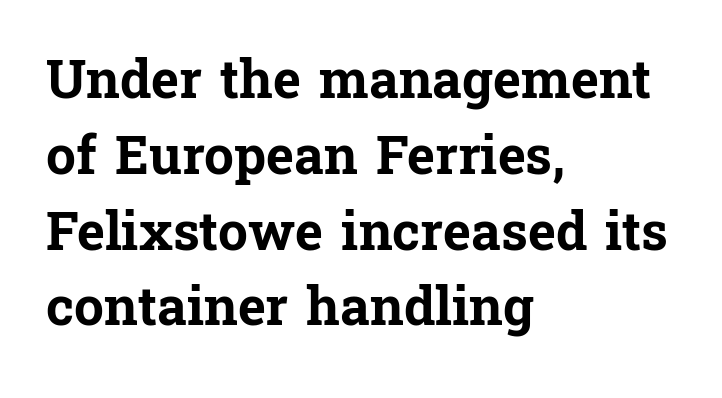
The image shows 53 px bold serif type, upright; set left-aligned, normal line spacing (1.43x), normal letter spacing, not underlined; low stroke contrast and a medium x-height.
